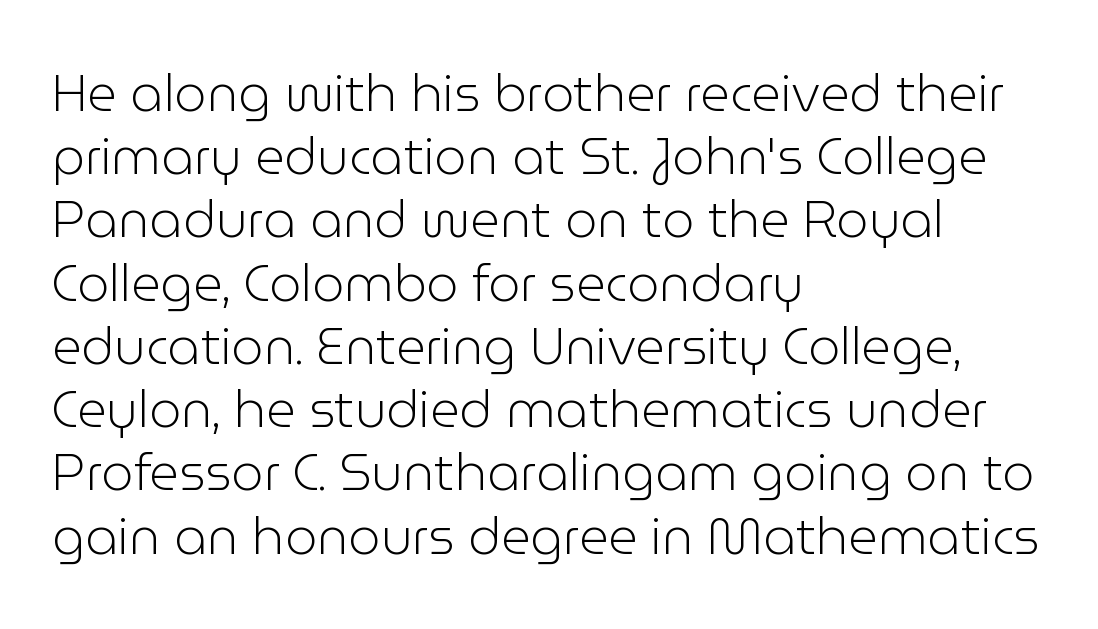
{"serif": "no", "italic": "no", "bold": "no", "weight": "light", "width": "normal", "stroke_contrast": "low", "x_height": "medium", "monospaced": "no", "underline": "no", "align": "left", "line_spacing_ratio": 1.24, "letter_spacing": "normal", "letter_spacing_em": 0.0, "glyph_px": 51}
